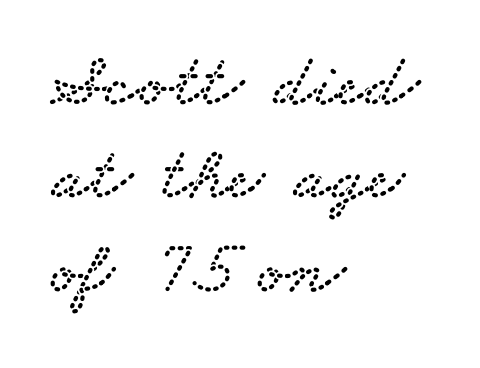
These lines are composed in type with serifs. The face used here is proportionally spaced, like ordinary book or web type. Honestly, there is no underline to notice here at all. Words appear dense and cohesive because spacing is normal. Visually the block forms a straight wall on the left and a jagged coastline on the right.
